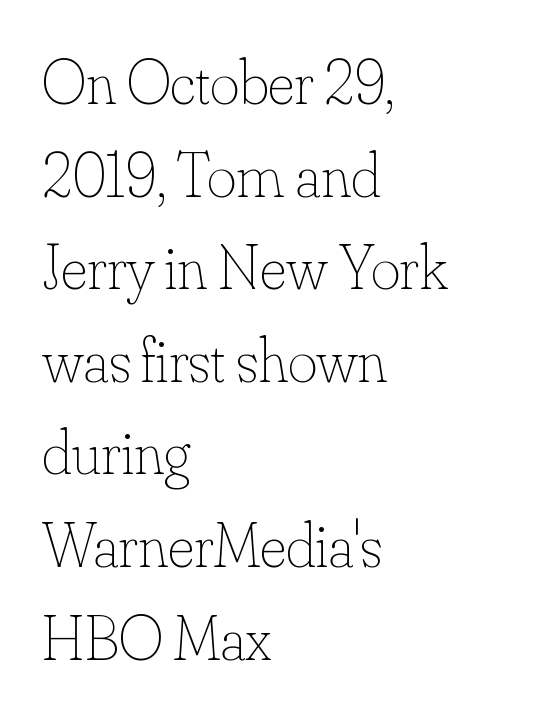
Bare-footed words on every line. All the whitespace from short lines collects on the right. The vertical gap from one line to the next is medium. Spacing verdict: proportional, widths tailored to each character.
